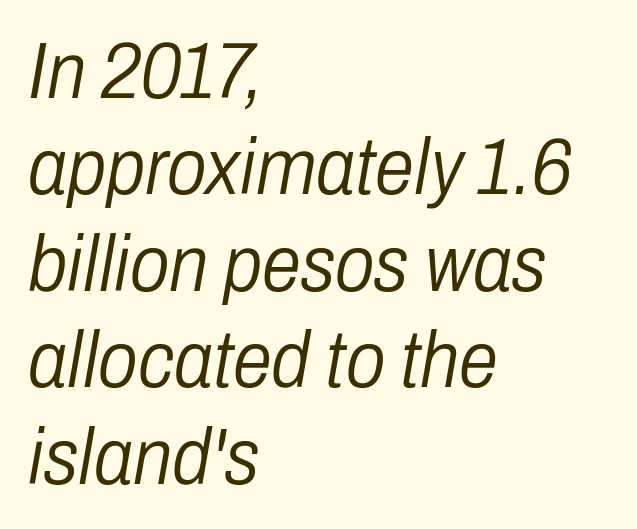
{"italic": "yes", "lean": "right", "slant_degrees": 10, "bold": "no", "weight": "light", "width": "condensed", "stroke_contrast": "low", "x_height": "medium", "monospaced": "no", "underline": "no", "align": "left", "line_spacing_ratio": 1.22, "letter_spacing": "normal", "letter_spacing_em": 0.0, "glyph_px": 79}
